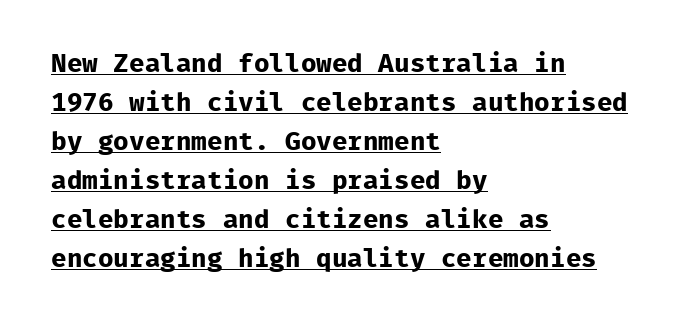
The image shows 26 px bold type, upright; set left-aligned, normal line spacing (1.5x), normal letter spacing, underlined.
